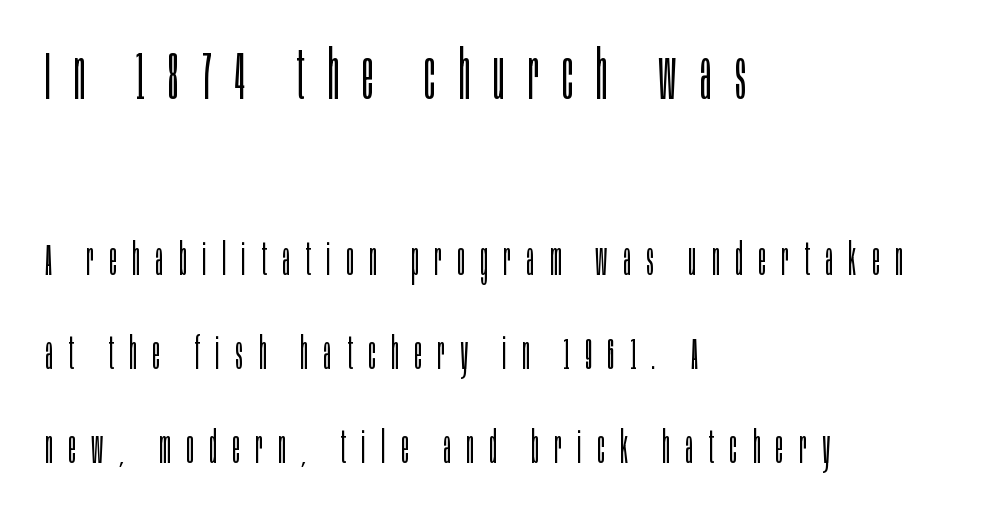
Q: Is the text bold? A: No.
Q: Is the text italic (slanted)? A: No, it is upright.
Q: Is the typeface a serif or a sans-serif typeface? A: Sans-serif.
Q: Is the text underlined? A: No.
Q: How is the paragraph aligned? A: Left-aligned.
Q: Is the spacing between letters normal or unusually wide? A: Unusually wide.
Q: Is the spacing between lines tight, normal or loose? A: Loose.
Q: Which block of text is set in a larger size, the first (top) or the second (bottom)? A: The first (top) one.
Q: Width (condensed, normal, or wide)? A: Condensed.
Q: Stroke contrast? A: Low.
Q: x-height? A: Large.
Q: Monospaced? A: No.
